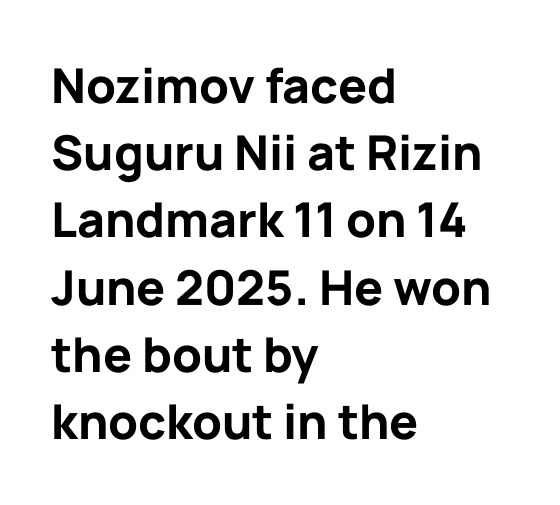
Q: Is the text bold? A: Yes.
Q: Is the text italic (slanted)? A: No, it is upright.
Q: Is the typeface a serif or a sans-serif typeface? A: Sans-serif.
Q: Is the text underlined? A: No.
Q: How is the paragraph aligned? A: Left-aligned.
Q: Is the spacing between letters normal or unusually wide? A: Normal.
Q: Is the spacing between lines tight, normal or loose? A: Normal.
Q: Width (condensed, normal, or wide)? A: Normal.
Q: Stroke contrast? A: Low.
Q: x-height? A: Medium.
Q: Monospaced? A: No.
